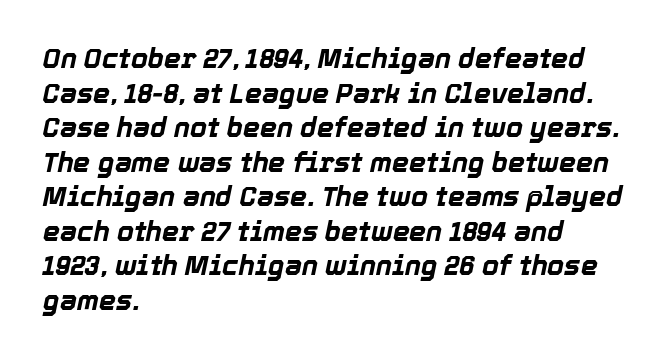
Honestly, there is no underline to notice here at all. Looking at the ascenders, they clearly lean. Every letter is thick-stroked: bold, no question. The tracking reads as untouched default to a designer's eye.
